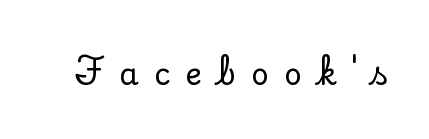
The image shows 31 px serif type, upright; set unusually wide letter spacing (+0.49 em), not underlined; low stroke contrast and a small x-height.
